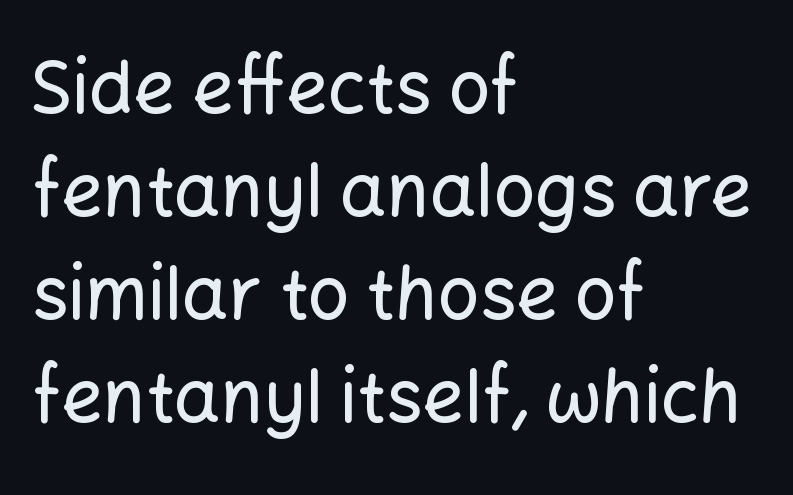
Q: Is the text italic (slanted)? A: No, it is upright.
Q: Is the typeface a serif or a sans-serif typeface? A: Sans-serif.
Q: Is the text underlined? A: No.
Q: How is the paragraph aligned? A: Left-aligned.
Q: Is the spacing between letters normal or unusually wide? A: Normal.
Q: Is the spacing between lines tight, normal or loose? A: Normal.
Q: Width (condensed, normal, or wide)? A: Normal.
Q: Stroke contrast? A: Low.
Q: x-height? A: Medium.
Q: Monospaced? A: No.
